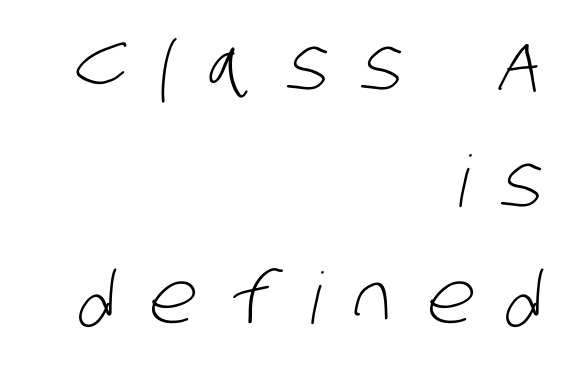
{"serif": "no", "bold": "no", "weight": "light", "width": "condensed", "stroke_contrast": "low", "x_height": "large", "monospaced": "no", "underline": "no", "align": "right", "line_spacing": "normal", "line_spacing_ratio": 1.65, "letter_spacing": "wide", "letter_spacing_em": 0.47, "glyph_px": 71}
